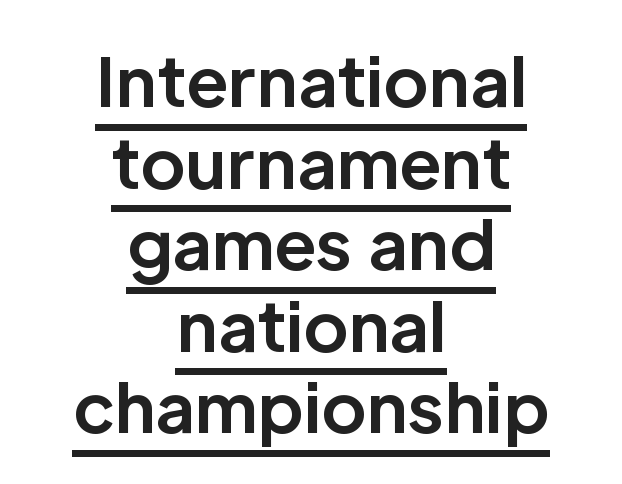
Q: Is the text bold? A: Yes.
Q: Is the text italic (slanted)? A: No, it is upright.
Q: Is the typeface a serif or a sans-serif typeface? A: Sans-serif.
Q: Is the text underlined? A: Yes.
Q: How is the paragraph aligned? A: Centered.
Q: Is the spacing between letters normal or unusually wide? A: Normal.
Q: Width (condensed, normal, or wide)? A: Normal.
Q: Stroke contrast? A: Low.
Q: x-height? A: Medium.
Q: Monospaced? A: No.
